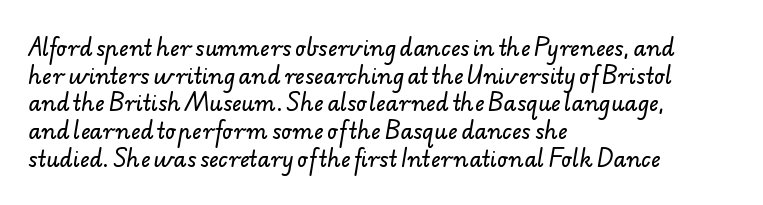
The image shows 21 px text type; set left-aligned, normal line spacing (1.32x), normal letter spacing, not underlined.
